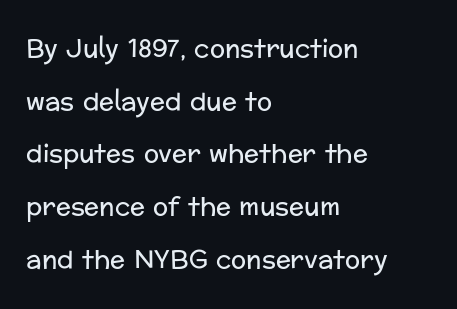
The image shows 25 px text type, upright; set left-aligned, loose line spacing (2.11x), normal letter spacing, not underlined.
